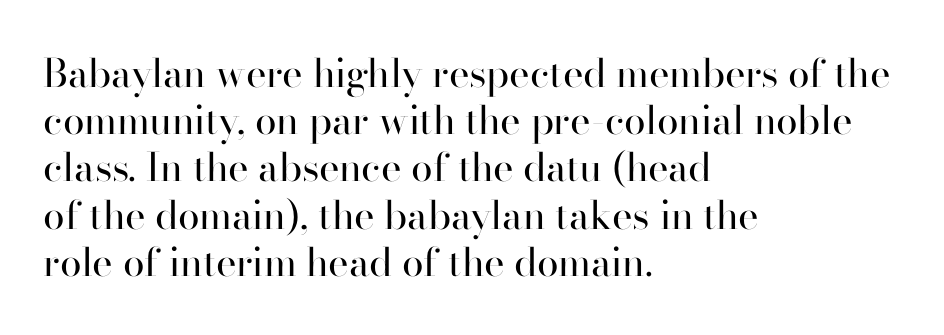
Every character sits straight up, as roman type does. The foot of each line stays bare and open. Does the copy run flush right? No — it runs flush left. The face used here is seriffed, in the tradition of book romans. The passage shown has conventional tracking throughout. Think of a printed novel: that variable character pitch is what you see here.
